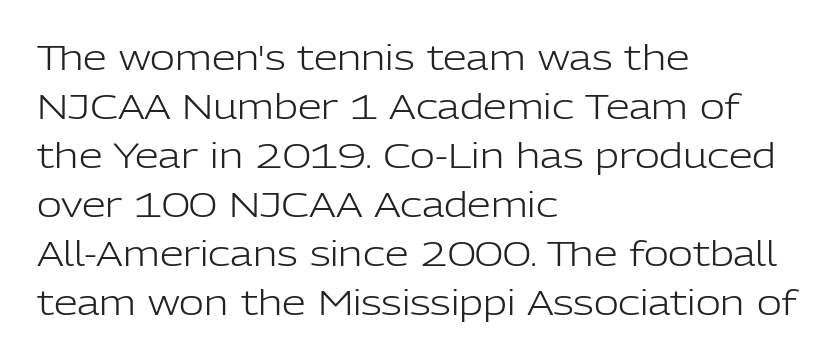
{"serif": "no", "italic": "no", "bold": "no", "weight": "light", "width": "normal", "stroke_contrast": "low", "x_height": "medium", "monospaced": "no", "underline": "no", "align": "left", "line_spacing": "normal", "line_spacing_ratio": 1.44, "letter_spacing": "normal", "letter_spacing_em": 0.0, "glyph_px": 34}
